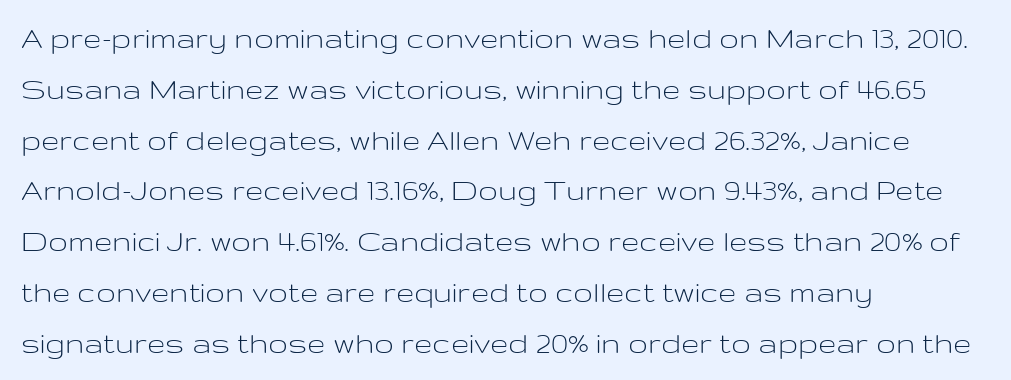
Q: Is the text bold? A: No.
Q: Is the text italic (slanted)? A: No, it is upright.
Q: Is the typeface a serif or a sans-serif typeface? A: Sans-serif.
Q: Is the text underlined? A: No.
Q: How is the paragraph aligned? A: Left-aligned.
Q: Is the spacing between letters normal or unusually wide? A: Normal.
Q: Is the spacing between lines tight, normal or loose? A: Normal.
Q: Width (condensed, normal, or wide)? A: Wide.
Q: Stroke contrast? A: Low.
Q: x-height? A: Medium.
Q: Monospaced? A: No.
